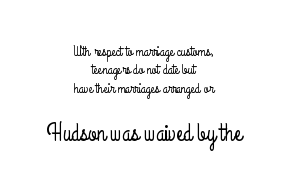
In terms of leading, this rendering sits right in the middle. The face used here is rendered with its standard letterfit. The passage shown is not underscored anywhere. The letters in the lower block stand taller than those in the block above.
